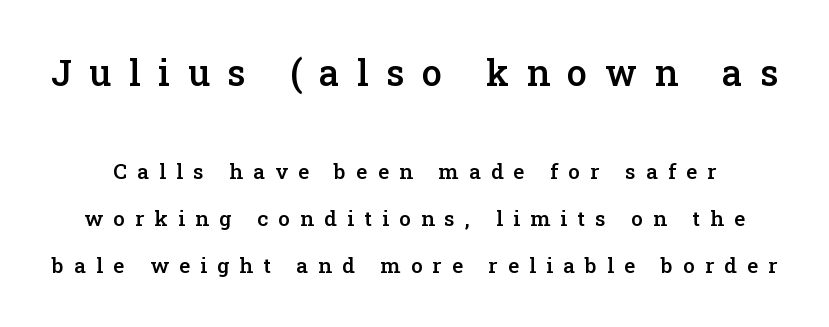
{"serif": "yes", "italic": "no", "bold": "semi", "weight": "semibold", "width": "normal", "stroke_contrast": "low", "x_height": "medium", "monospaced": "no", "underline": "no", "line_spacing": "loose", "line_spacing_ratio": 2.23, "letter_spacing": "wide", "letter_spacing_em": 0.49, "larger_block": "first", "size_ratio": 1.71, "glyph_px": 36}
